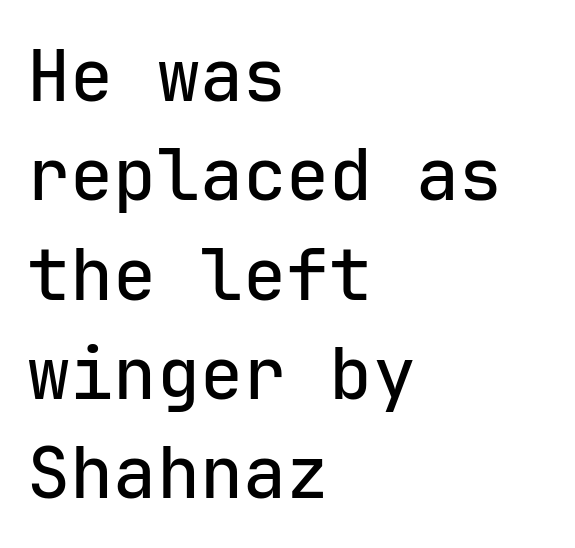
{"serif": "no", "italic": "no", "width": "normal", "stroke_contrast": "low", "x_height": "medium", "monospaced": "yes", "underline": "no", "align": "left", "line_spacing": "normal", "line_spacing_ratio": 1.38, "letter_spacing": "normal", "letter_spacing_em": 0.0, "glyph_px": 72}
